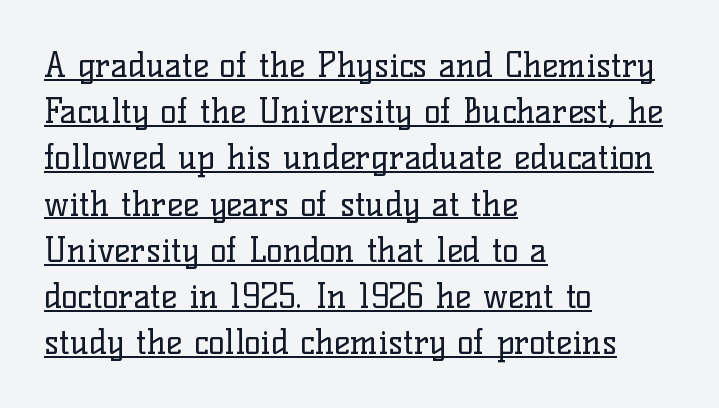
Q: Is the text bold? A: No.
Q: Is the text italic (slanted)? A: No, it is upright.
Q: Is the typeface a serif or a sans-serif typeface? A: Serif.
Q: Is the text underlined? A: Yes.
Q: How is the paragraph aligned? A: Left-aligned.
Q: Is the spacing between letters normal or unusually wide? A: Normal.
Q: Is the spacing between lines tight, normal or loose? A: Normal.
Q: Width (condensed, normal, or wide)? A: Normal.
Q: Stroke contrast? A: Low.
Q: x-height? A: Medium.
Q: Monospaced? A: No.
